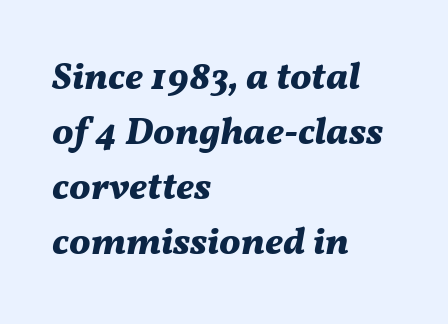
The image shows 38 px bold type, italic (leaning right); set left-aligned, normal line spacing (1.45x), normal letter spacing, not underlined; medium stroke contrast and a medium x-height.
